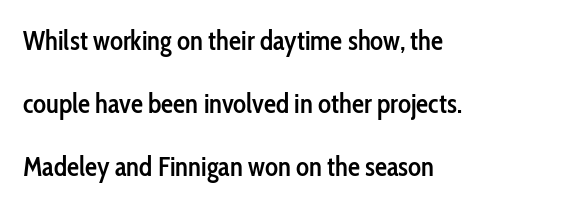
{"italic": "no", "bold": "semi", "underline": "no", "align": "left", "line_spacing": "loose", "line_spacing_ratio": 2.33, "letter_spacing": "normal", "letter_spacing_em": 0.0, "glyph_px": 27}
